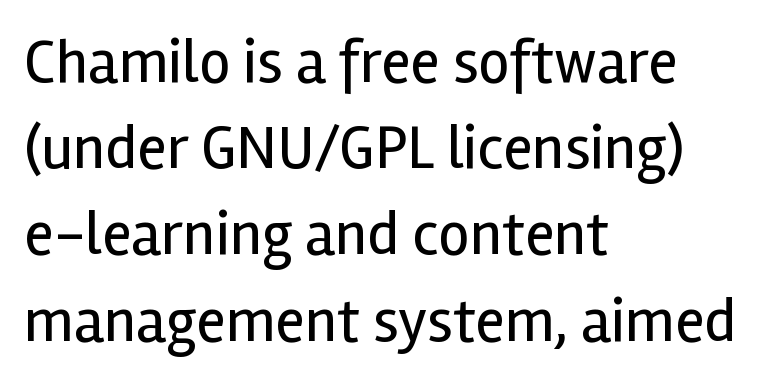
{"serif": "no", "italic": "no", "bold": "no", "weight": "regular", "width": "normal", "x_height": "medium", "monospaced": "no", "underline": "no", "align": "left", "line_spacing": "normal", "line_spacing_ratio": 1.39, "letter_spacing": "normal", "letter_spacing_em": 0.0, "glyph_px": 62}
